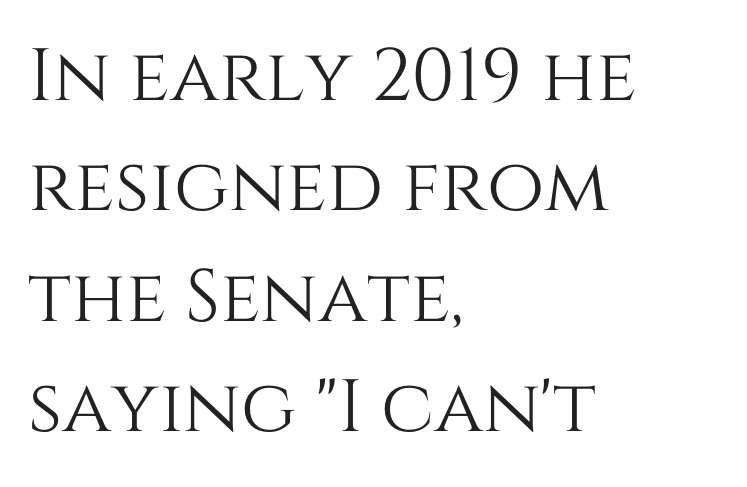
{"italic": "no", "width": "normal", "stroke_contrast": "medium", "x_height": "large", "monospaced": "no", "underline": "no", "align": "left", "line_spacing": "normal", "line_spacing_ratio": 1.49, "letter_spacing": "normal", "letter_spacing_em": 0.0, "glyph_px": 74}
